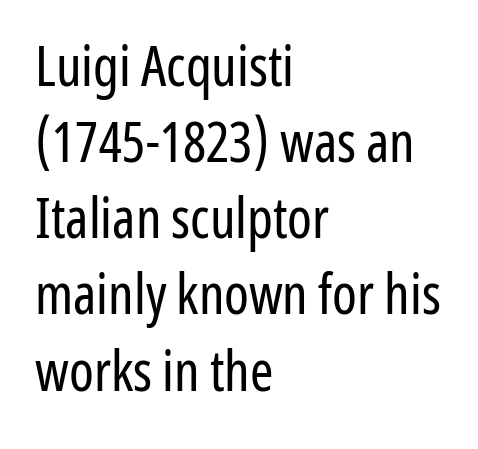
Q: Is the text bold? A: No.
Q: Is the text italic (slanted)? A: No, it is upright.
Q: Is the typeface a serif or a sans-serif typeface? A: Sans-serif.
Q: Is the text underlined? A: No.
Q: How is the paragraph aligned? A: Left-aligned.
Q: Is the spacing between letters normal or unusually wide? A: Normal.
Q: Is the spacing between lines tight, normal or loose? A: Normal.
Q: Width (condensed, normal, or wide)? A: Condensed.
Q: Stroke contrast? A: Low.
Q: x-height? A: Medium.
Q: Monospaced? A: No.
